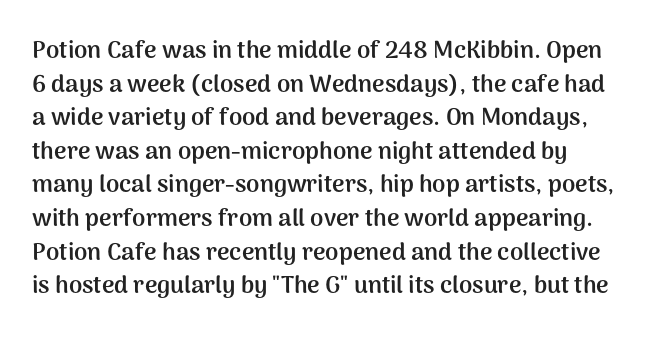
Q: Is the text bold? A: Yes.
Q: Is the text italic (slanted)? A: No, it is upright.
Q: Is the text underlined? A: No.
Q: Is the spacing between letters normal or unusually wide? A: Normal.
Q: Is the spacing between lines tight, normal or loose? A: Normal.
